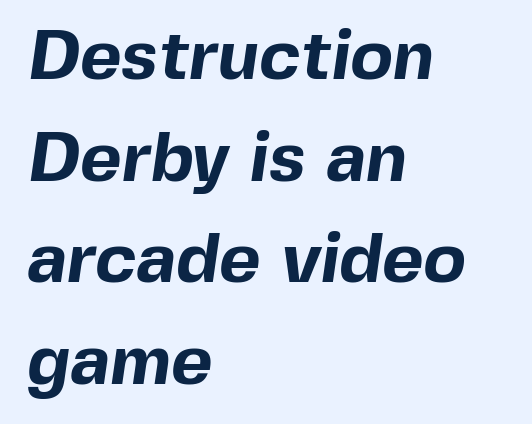
Q: Is the text bold? A: Yes.
Q: Is the typeface a serif or a sans-serif typeface? A: Sans-serif.
Q: Is the text underlined? A: No.
Q: How is the paragraph aligned? A: Left-aligned.
Q: Is the spacing between letters normal or unusually wide? A: Normal.
Q: Is the spacing between lines tight, normal or loose? A: Normal.
Q: Width (condensed, normal, or wide)? A: Normal.
Q: x-height? A: Medium.
Q: Monospaced? A: No.
